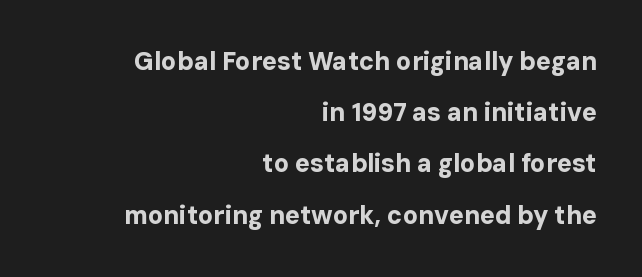
{"italic": "no", "bold": "yes", "underline": "no", "align": "right", "line_spacing": "loose", "line_spacing_ratio": 2.05, "letter_spacing": "normal", "letter_spacing_em": 0.0, "glyph_px": 25}
